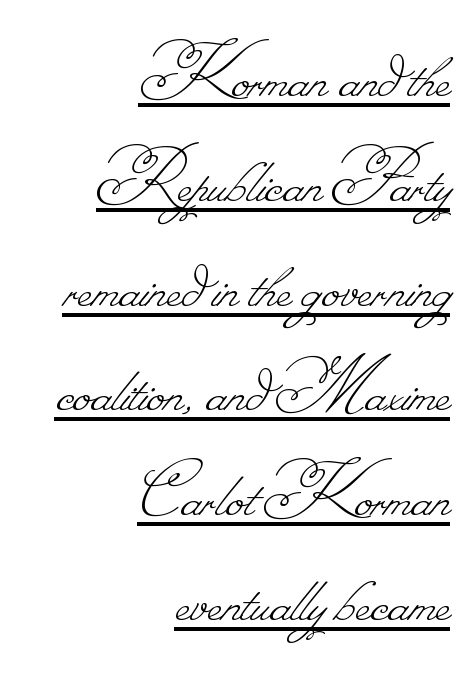
Q: Is the text bold? A: No.
Q: Is the text underlined? A: Yes.
Q: How is the paragraph aligned? A: Right-aligned.
Q: Is the spacing between letters normal or unusually wide? A: Normal.
Q: Is the spacing between lines tight, normal or loose? A: Normal.
Q: Width (condensed, normal, or wide)? A: Normal.
Q: Stroke contrast? A: Low.
Q: Monospaced? A: No.
